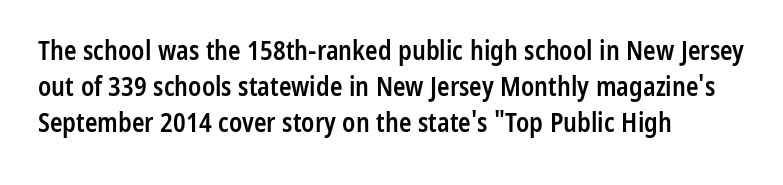
The image shows 26 px text type, upright; set left-aligned, normal line spacing (1.38x), normal letter spacing, not underlined.
